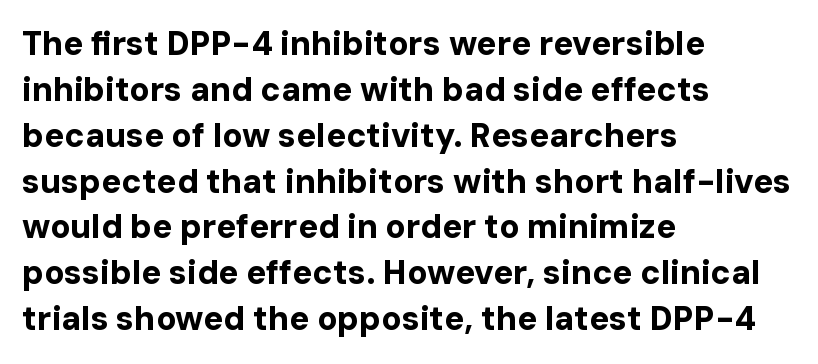
Q: Is the text bold? A: Yes.
Q: Is the text italic (slanted)? A: No, it is upright.
Q: Is the typeface a serif or a sans-serif typeface? A: Sans-serif.
Q: Is the text underlined? A: No.
Q: How is the paragraph aligned? A: Left-aligned.
Q: Is the spacing between letters normal or unusually wide? A: Normal.
Q: Is the spacing between lines tight, normal or loose? A: Normal.
Q: Width (condensed, normal, or wide)? A: Normal.
Q: Stroke contrast? A: Low.
Q: x-height? A: Medium.
Q: Monospaced? A: No.
